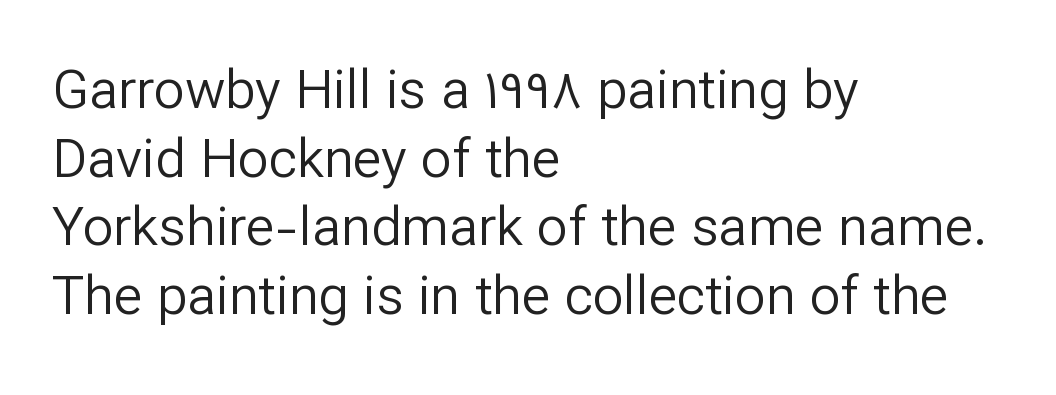
Q: Is the text bold? A: No.
Q: Is the text italic (slanted)? A: No, it is upright.
Q: Is the typeface a serif or a sans-serif typeface? A: Sans-serif.
Q: Is the text underlined? A: No.
Q: How is the paragraph aligned? A: Left-aligned.
Q: Is the spacing between letters normal or unusually wide? A: Normal.
Q: Is the spacing between lines tight, normal or loose? A: Normal.
Q: Width (condensed, normal, or wide)? A: Normal.
Q: Stroke contrast? A: Low.
Q: x-height? A: Medium.
Q: Monospaced? A: No.
